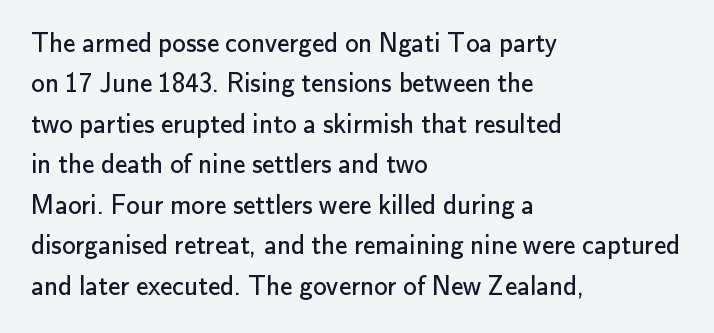
{"italic": "no", "bold": "no", "underline": "no", "align": "left", "line_spacing": "normal", "line_spacing_ratio": 1.5, "letter_spacing": "normal", "letter_spacing_em": 0.0, "glyph_px": 27}
